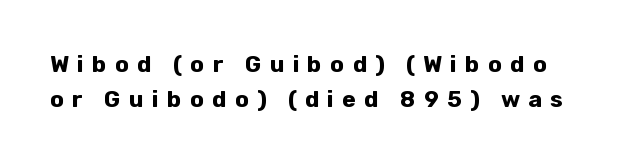
The image shows 23 px bold type, upright; set normal line spacing (1.54x), unusually wide letter spacing (+0.36 em), not underlined.
